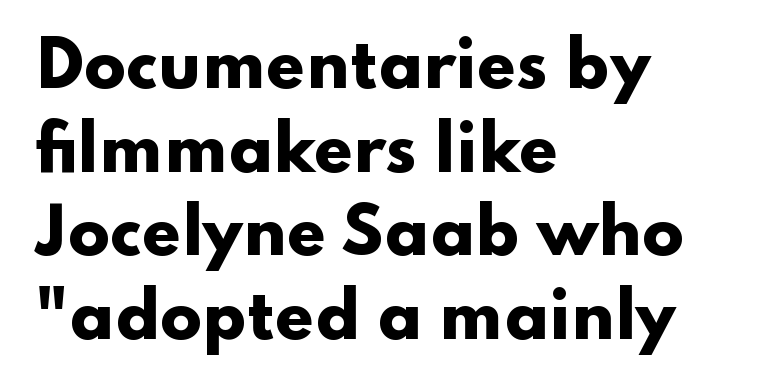
Heavy, bold letterforms. A typesetter would call this proportional, since set widths differ per character. The lines sit at an ordinary, default distance from one another. The setting favours the left margin, as ordinary paragraphs usually do. To sum up the face: it is a sans, with no serifs.
